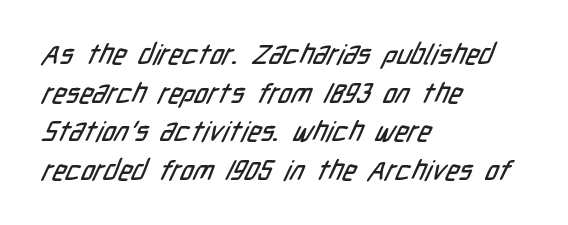
A typesetter would call this proportional, since set widths differ per character. What stands out about the letter spacing? Nothing — it is the standard amount. The paragraph has a hard left edge and a soft right edge. The lines sit at an ordinary, default distance from one another.
